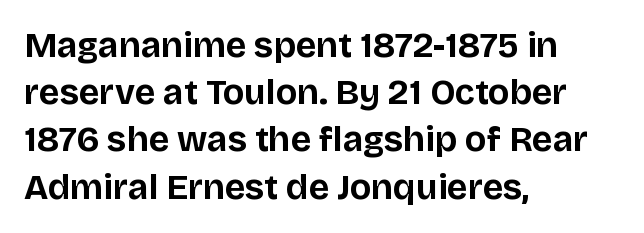
Character widths vary here, with narrow letters taking less room than wide ones. Summary of vertical rhythm: regular, with standard interline spacing. One-word summary of the alignment: left. The passage shown has conventional tracking throughout.
